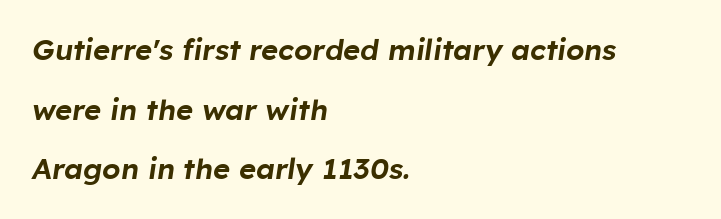
Italic: yes, the glyphs are oblique. This sample has the flowing, uneven cadence of proportional lettering. This rendering uses left alignment, leaving the right contour irregular. Compared with typical paragraphs, the rows here are farther apart. Underline: absent. Here the glyphs are tracked normally, forming tight word shapes.
